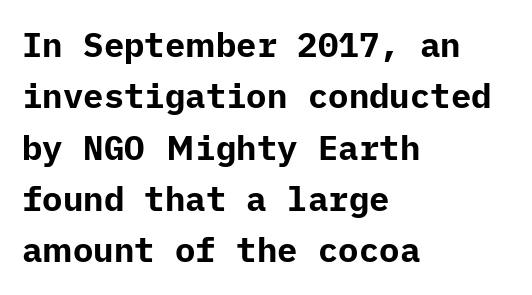
The image shows 34 px bold sans-serif type, upright; set left-aligned, normal line spacing (1.51x), normal letter spacing, not underlined; low stroke contrast and a medium x-height.
